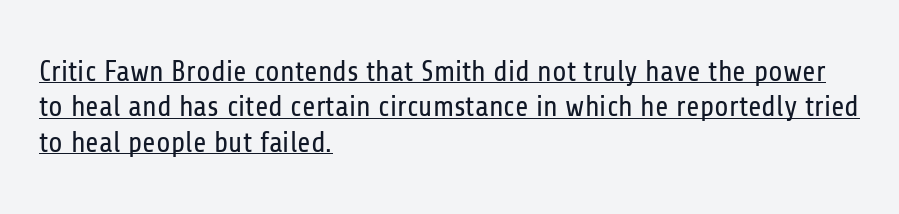
Characters remain perfectly vertical along every line. The rendering anchors every line to the left-hand side. Between one letter and the next there's only the usual sliver of space. Letters have the restrained weight of plain body copy at most. The designer went with a sans here, leaving each stem footless. Is this a fixed-width face? No — the glyphs have proportional, varying widths.
